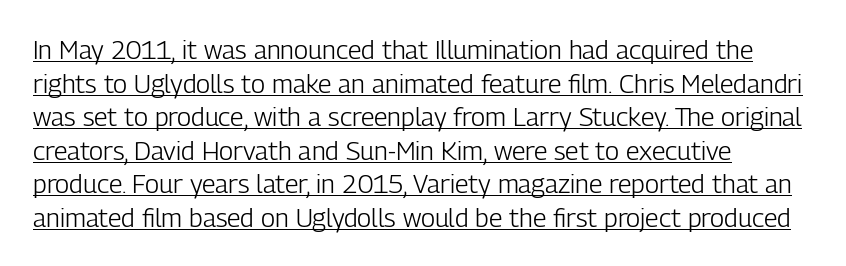
Unbolded letterforms with no extra heft. Inter-character spacing is left at the font's built-in metrics. Notice how the stems are strictly vertical — no italics here. Students, observe the line beneath the letters — that is underlining. Interline gaps are of average width in this sample. The paragraph has a hard left edge and a soft right edge.
